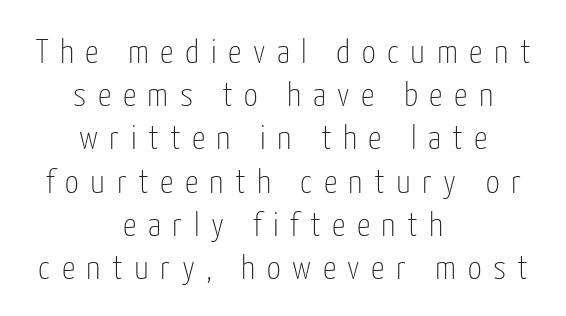
{"serif": "no", "italic": "no", "bold": "no", "weight": "thin", "width": "condensed", "stroke_contrast": "low", "x_height": "medium", "monospaced": "no", "underline": "no", "align": "center", "line_spacing": "normal", "line_spacing_ratio": 1.27, "letter_spacing": "wide", "letter_spacing_em": 0.34, "glyph_px": 34}
